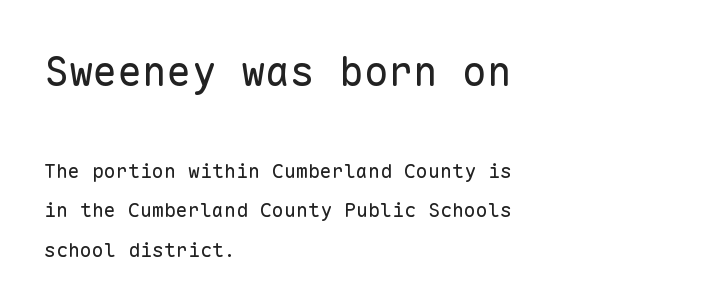
Q: Is the text bold? A: No.
Q: Is the text italic (slanted)? A: No, it is upright.
Q: Is the typeface a serif or a sans-serif typeface? A: Sans-serif.
Q: Is the text underlined? A: No.
Q: How is the paragraph aligned? A: Left-aligned.
Q: Is the spacing between letters normal or unusually wide? A: Normal.
Q: Is the spacing between lines tight, normal or loose? A: Loose.
Q: Which block of text is set in a larger size, the first (top) or the second (bottom)? A: The first (top) one.
Q: Width (condensed, normal, or wide)? A: Normal.
Q: Stroke contrast? A: Low.
Q: x-height? A: Medium.
Q: Monospaced? A: Yes.
